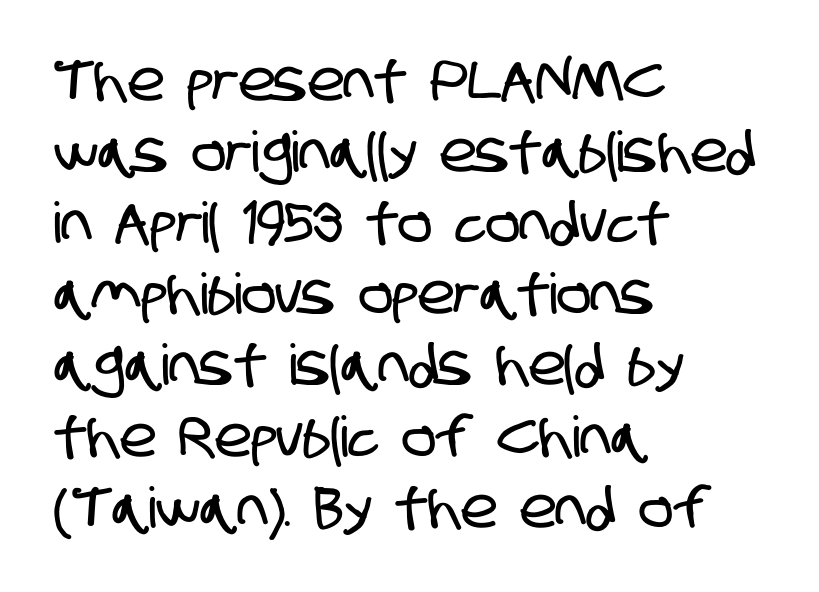
Note the varied advance widths — an 'i' is clearly narrower than an 'm'. The lines are quadded left. Unlike a traditional serif, this face leaves its strokes unadorned. Whoever set this chose a conventional vertical rhythm. Nobody drew a line under any word here. The tracking reads as untouched default to a designer's eye.
